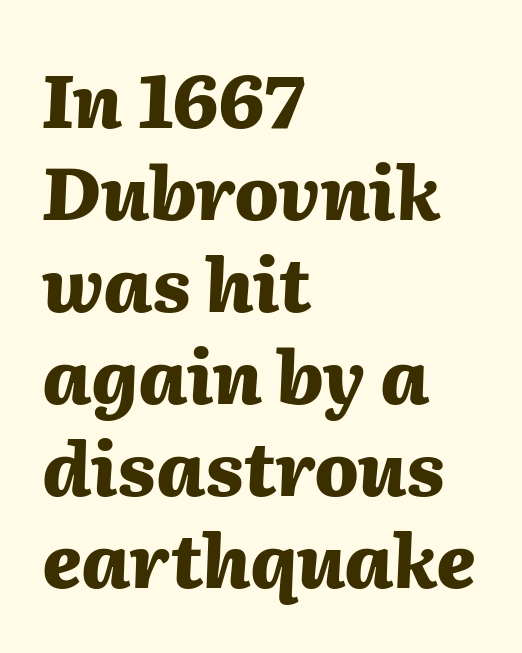
The image shows 73 px heavy type, italic (leaning right); set left-aligned, normal line spacing (1.26x), normal letter spacing, not underlined; medium stroke contrast and a medium x-height.
